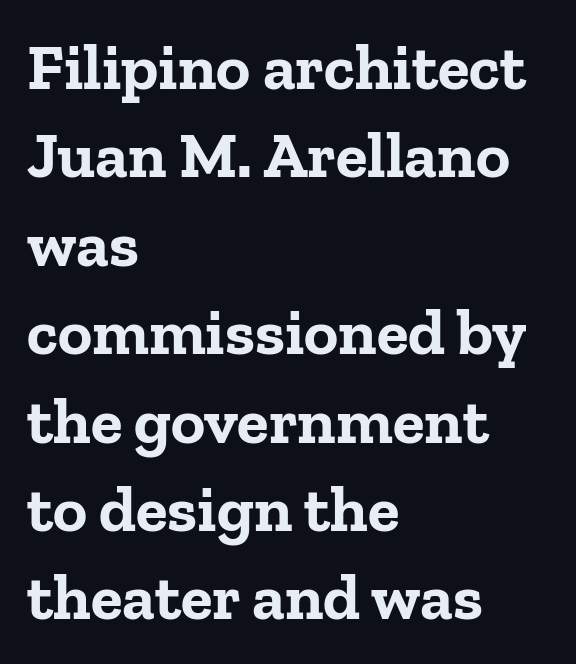
{"serif": "yes", "italic": "no", "bold": "yes", "weight": "bold", "width": "normal", "stroke_contrast": "low", "x_height": "medium", "monospaced": "no", "underline": "no", "align": "left", "line_spacing": "normal", "line_spacing_ratio": 1.36, "letter_spacing": "normal", "letter_spacing_em": 0.0, "glyph_px": 65}
